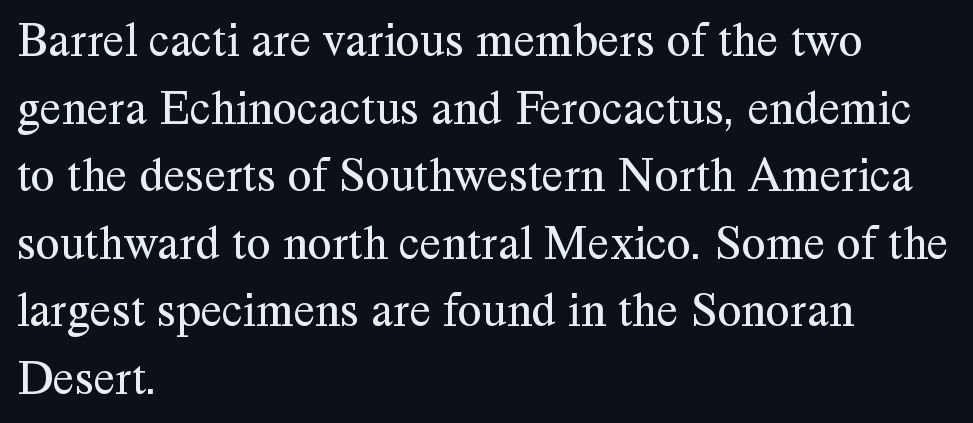
Q: Is the text bold? A: No.
Q: Is the text italic (slanted)? A: No, it is upright.
Q: Is the typeface a serif or a sans-serif typeface? A: Serif.
Q: Is the text underlined? A: No.
Q: How is the paragraph aligned? A: Left-aligned.
Q: Is the spacing between letters normal or unusually wide? A: Normal.
Q: Is the spacing between lines tight, normal or loose? A: Normal.
Q: Width (condensed, normal, or wide)? A: Normal.
Q: Stroke contrast? A: Medium.
Q: x-height? A: Medium.
Q: Monospaced? A: No.
